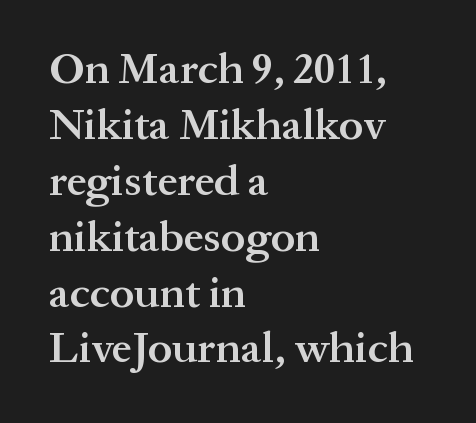
{"serif": "yes", "italic": "no", "bold": "semi", "weight": "semibold", "width": "normal", "stroke_contrast": "medium", "x_height": "medium", "monospaced": "no", "underline": "no", "align": "left", "line_spacing": "normal", "line_spacing_ratio": 1.27, "letter_spacing": "normal", "letter_spacing_em": 0.0, "glyph_px": 44}
